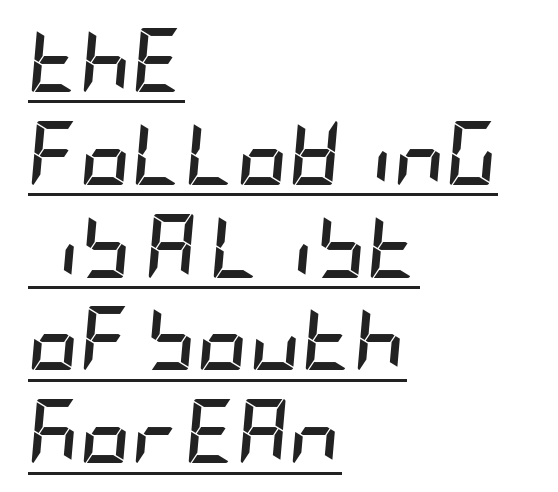
The image shows 64 px semibold, condensed type, italic (leaning right); set left-aligned, normal line spacing (1.45x), normal letter spacing, underlined; low stroke contrast and a large x-height.
